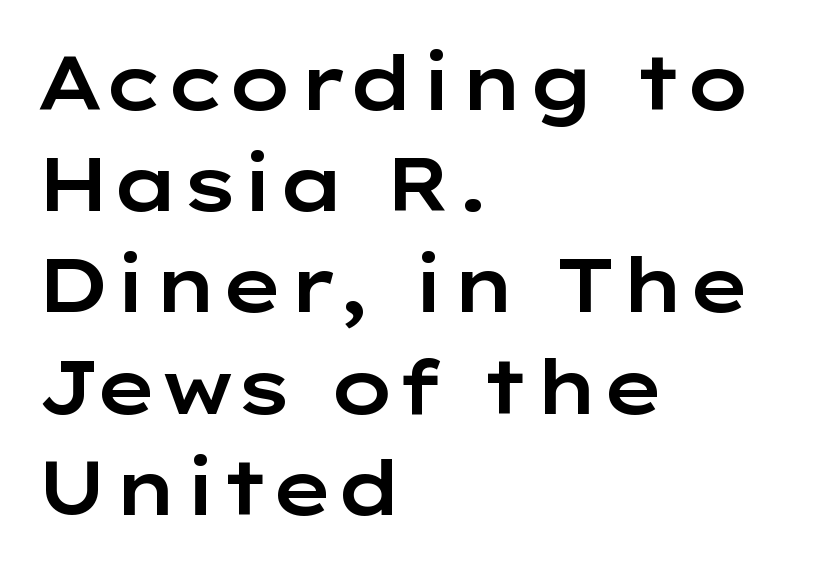
Observe the absence of serifs on each vertical stroke in this sample. Letters rest on an invisible, unmarked baseline. Each word holds together tightly as a unit, with standard inter-letter gaps. Regarding leading, the lines here are spaced in the standard way. Horizontally, the lines are justified to the leading edge only. This sample uses an upright cut, with every glyph sitting square on the baseline.
